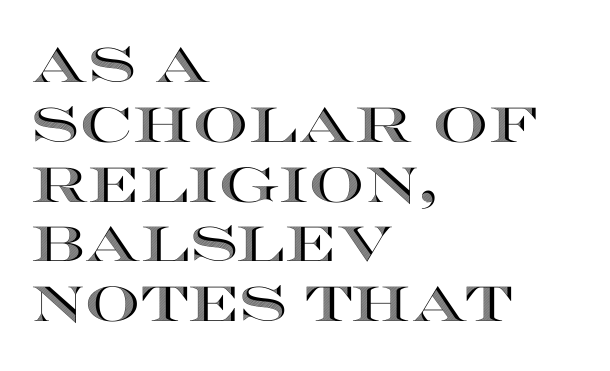
The image shows 49 px wide type, upright; set left-aligned, line spacing 1.22x, normal letter spacing, not underlined; a large x-height.
